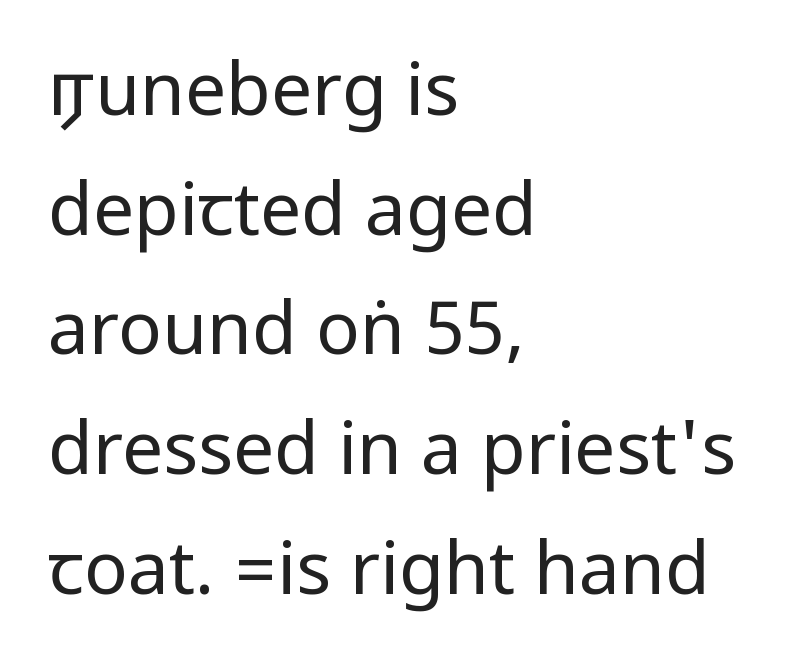
The image shows 73 px regular-weight, condensed sans-serif type, upright; set left-aligned, normal line spacing (1.64x), normal letter spacing, not underlined; low stroke contrast.
